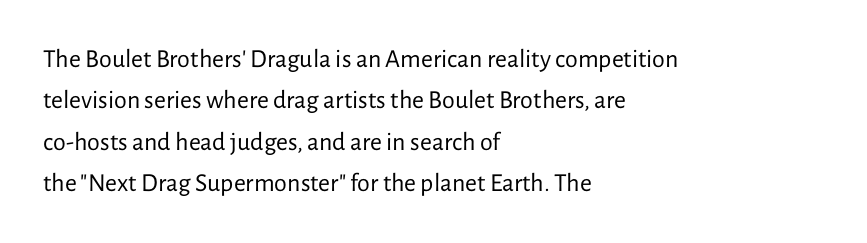
The image shows 26 px text type, upright; set left-aligned, normal line spacing (1.59x), normal letter spacing, not underlined.
